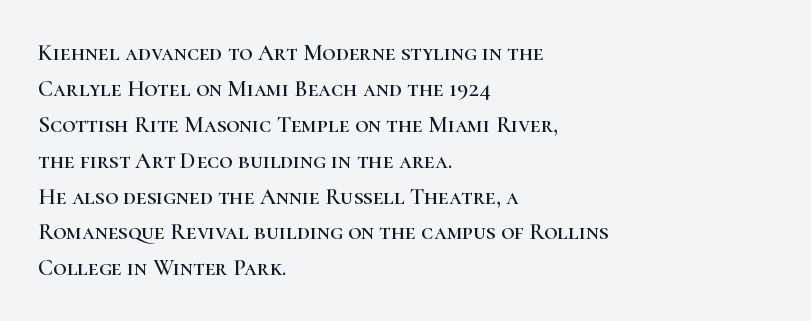
{"italic": "no", "underline": "no", "align": "left", "line_spacing": "normal", "line_spacing_ratio": 1.56, "letter_spacing": "normal", "letter_spacing_em": 0.0, "glyph_px": 23}
